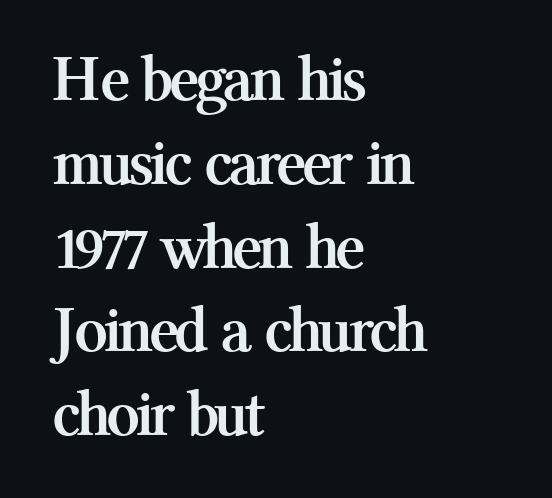
The image shows 66 px semibold serif type, upright; set left-aligned, normal line spacing (1.27x), normal letter spacing, not underlined; medium stroke contrast and a medium x-height.
